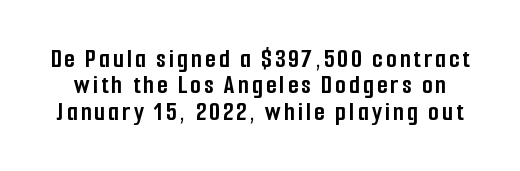
Q: Is the text bold? A: Yes.
Q: Is the text italic (slanted)? A: No, it is upright.
Q: Is the text underlined? A: No.
Q: Is the spacing between lines tight, normal or loose? A: Tight.
